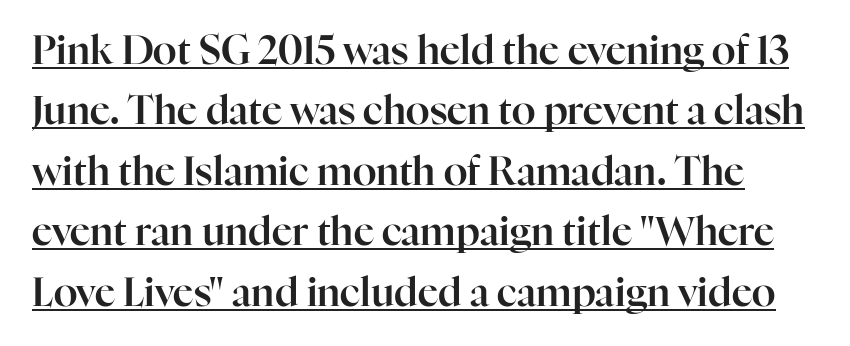
The image shows 39 px serif type, upright; set normal line spacing (1.55x), normal letter spacing, underlined; high stroke contrast and a medium x-height.
